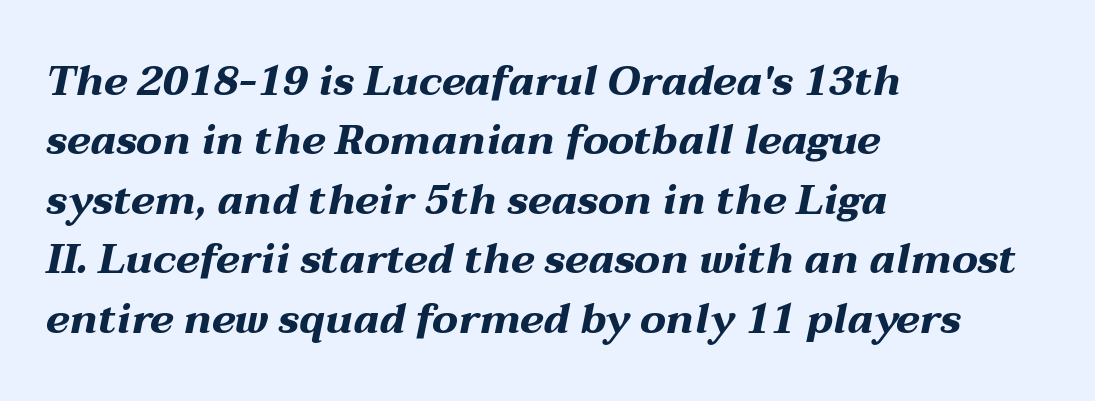
{"italic": "yes", "lean": "right", "slant_degrees": 12, "bold": "yes", "weight": "bold", "width": "wide", "stroke_contrast": "medium", "x_height": "medium", "monospaced": "no", "underline": "no", "align": "left", "line_spacing": "normal", "line_spacing_ratio": 1.45, "letter_spacing": "normal", "letter_spacing_em": 0.0, "glyph_px": 41}
